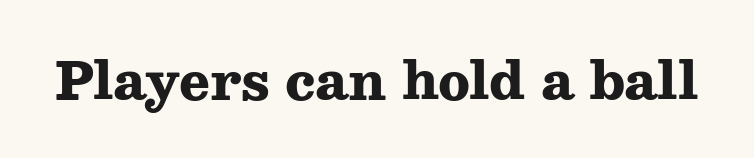
To sum up the face: it has serifs. Typesetter's note: full bold, strokes at maximum text heaviness. The font's upright variant was chosen for this text. Descender tails drop into unmarked territory. Between one letter and the next there's only the usual sliver of space. Varying glyph widths throughout — classic text-font behaviour.
